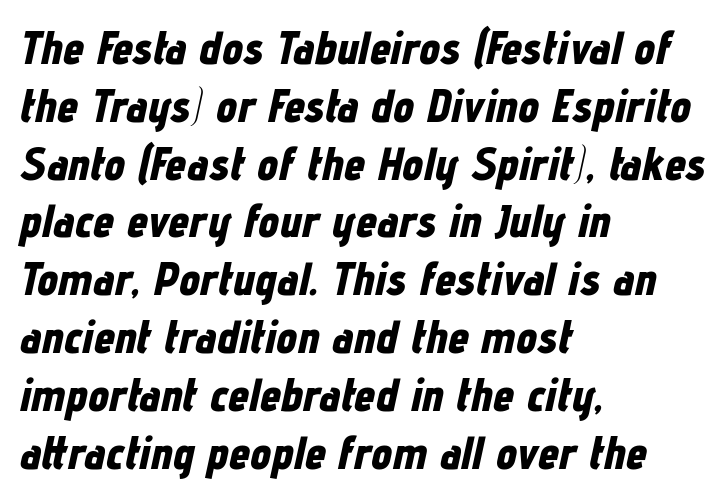
The image shows 47 px bold, condensed type, italic (leaning right); set left-aligned, line spacing 1.23x, normal letter spacing, not underlined; low stroke contrast and a medium x-height.
